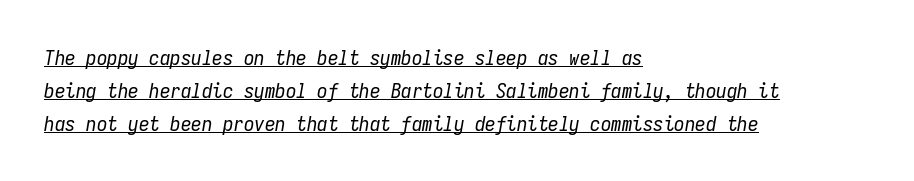
Weight: in the light-to-regular range. The typesetter chose a ragged-right arrangement here. Rows of type keep a routine distance in the vertical direction. In terms of letterspacing, this is plain default setting. The font's italic variant was chosen for this text. The rendering uses the underline text-decoration.
